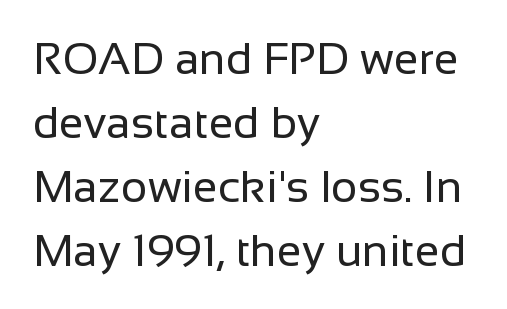
Default kerning and tracking; the words read as compact shapes. The type sits square on the baseline with zero lean. Spacing verdict: proportional, widths tailored to each character. Vertical spacing — default. The type family on display is of the sans-serif kind.
